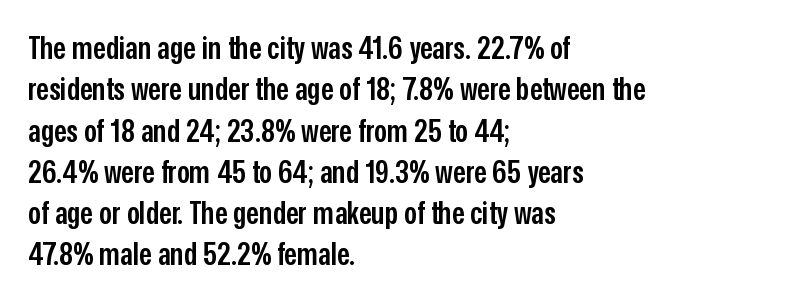
Q: Is the text bold? A: Semi-bold.
Q: Is the text italic (slanted)? A: No, it is upright.
Q: Is the typeface a serif or a sans-serif typeface? A: Sans-serif.
Q: Is the text underlined? A: No.
Q: How is the paragraph aligned? A: Left-aligned.
Q: Is the spacing between letters normal or unusually wide? A: Normal.
Q: Is the spacing between lines tight, normal or loose? A: Normal.
Q: Width (condensed, normal, or wide)? A: Condensed.
Q: Stroke contrast? A: Low.
Q: x-height? A: Medium.
Q: Monospaced? A: No.
